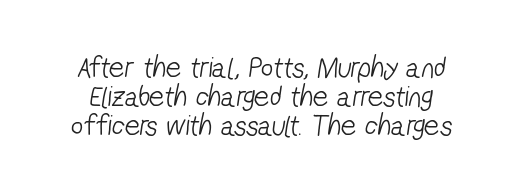
Character widths vary here, with narrow letters taking less room than wide ones. Unlike a traditional serif, this face leaves its strokes unadorned. Tracking here is standard; glyphs follow each other at the usual distance. In terms of leading, this rendering errs on the cramped side.
